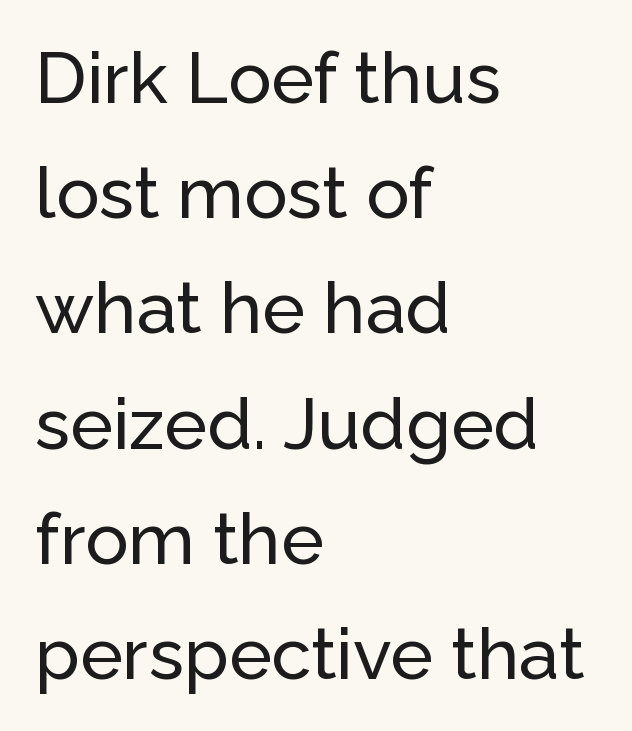
When letters stand straight like this, we call the style roman or upright. A normal amount of white space separates one row of letters from the next. What kind of face is this? One without serifs — a sans. The gaps between neighbouring characters are ordinary and unremarkable. Each row of text sits above clean, open space. Do the characters align in a grid? No, the font is proportional.
